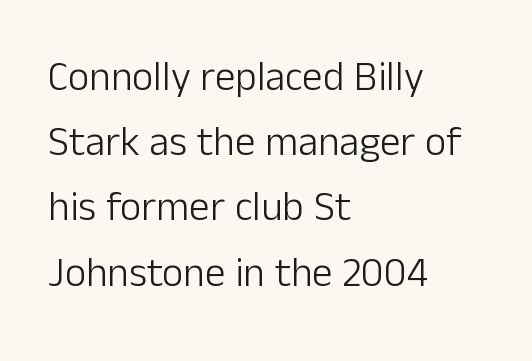
{"serif": "no", "italic": "no", "bold": "no", "weight": "light", "width": "normal", "stroke_contrast": "low", "x_height": "medium", "monospaced": "no", "underline": "no", "align": "left", "line_spacing": "normal", "line_spacing_ratio": 1.59, "letter_spacing": "normal", "letter_spacing_em": 0.0, "glyph_px": 41}
